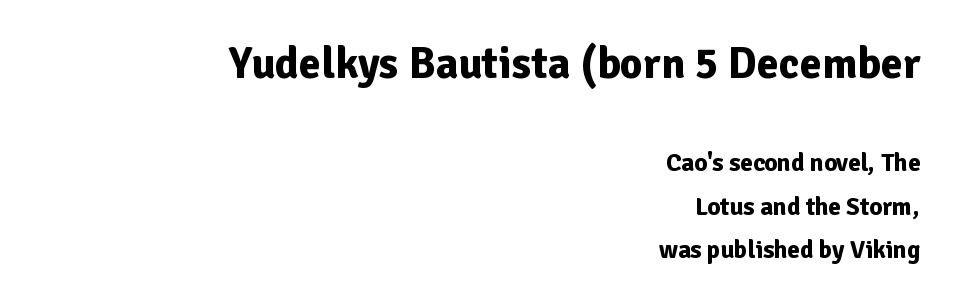
Q: Is the text bold? A: Yes.
Q: Is the text italic (slanted)? A: No, it is upright.
Q: Is the typeface a serif or a sans-serif typeface? A: Sans-serif.
Q: Is the text underlined? A: No.
Q: How is the paragraph aligned? A: Right-aligned.
Q: Is the spacing between letters normal or unusually wide? A: Normal.
Q: Which block of text is set in a larger size, the first (top) or the second (bottom)? A: The first (top) one.
Q: Width (condensed, normal, or wide)? A: Normal.
Q: Stroke contrast? A: Low.
Q: x-height? A: Medium.
Q: Monospaced? A: No.
